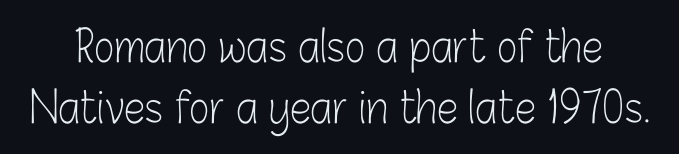
The image shows 43 px light, condensed sans-serif type, upright; set normal line spacing (1.43x), normal letter spacing, not underlined; low stroke contrast and a medium x-height.
